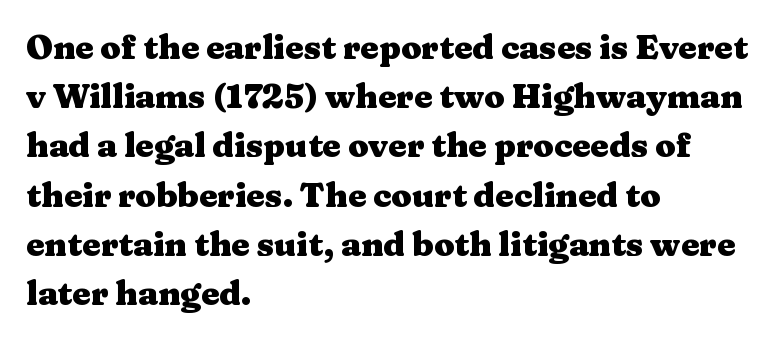
Q: Is the text bold? A: Yes.
Q: Is the text italic (slanted)? A: No, it is upright.
Q: Is the typeface a serif or a sans-serif typeface? A: Serif.
Q: Is the text underlined? A: No.
Q: How is the paragraph aligned? A: Left-aligned.
Q: Is the spacing between letters normal or unusually wide? A: Normal.
Q: Is the spacing between lines tight, normal or loose? A: Normal.
Q: Width (condensed, normal, or wide)? A: Wide.
Q: Stroke contrast? A: Medium.
Q: x-height? A: Medium.
Q: Monospaced? A: No.
